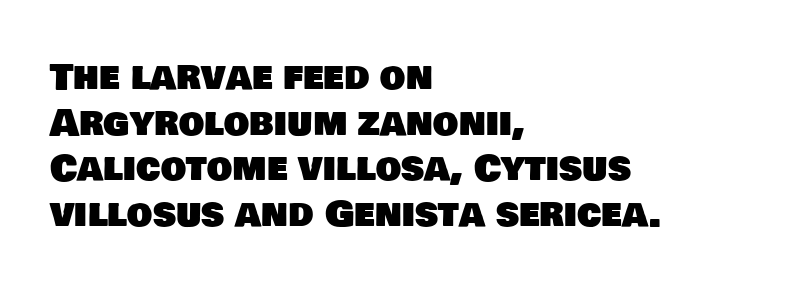
Q: Is the typeface a serif or a sans-serif typeface? A: Sans-serif.
Q: Is the text underlined? A: No.
Q: How is the paragraph aligned? A: Left-aligned.
Q: Is the spacing between letters normal or unusually wide? A: Normal.
Q: Is the spacing between lines tight, normal or loose? A: Normal.
Q: Width (condensed, normal, or wide)? A: Normal.
Q: Stroke contrast? A: Low.
Q: x-height? A: Large.
Q: Monospaced? A: No.
